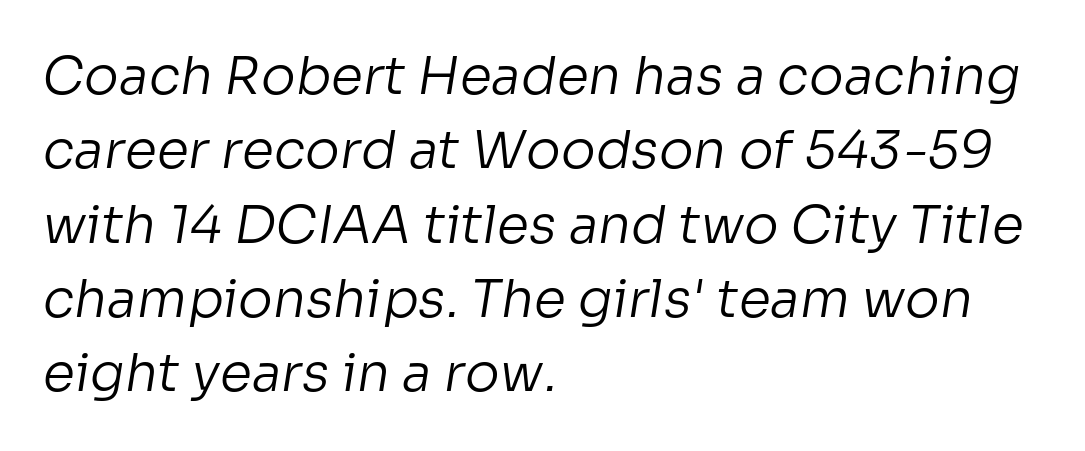
Q: Is the text bold? A: No.
Q: Is the typeface a serif or a sans-serif typeface? A: Sans-serif.
Q: Is the text underlined? A: No.
Q: How is the paragraph aligned? A: Left-aligned.
Q: Is the spacing between letters normal or unusually wide? A: Normal.
Q: Is the spacing between lines tight, normal or loose? A: Normal.
Q: Width (condensed, normal, or wide)? A: Normal.
Q: Stroke contrast? A: Low.
Q: x-height? A: Medium.
Q: Monospaced? A: No.
